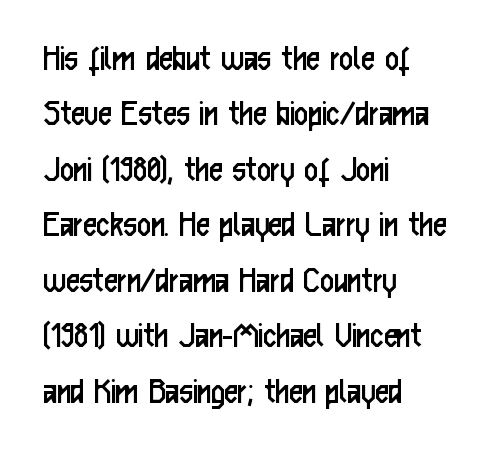
The image shows 38 px regular-weight, condensed sans-serif type, upright; set left-aligned, normal line spacing (1.46x), normal letter spacing, not underlined; low stroke contrast and a medium x-height.
